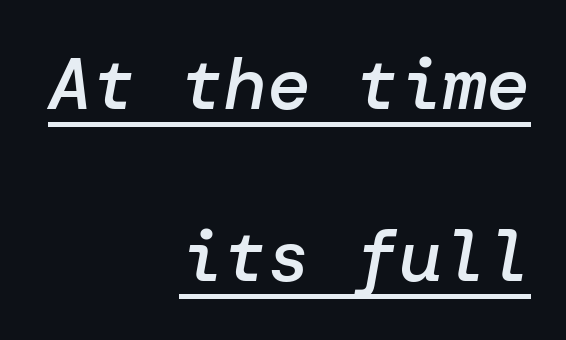
The image shows 73 px semibold type, italic (leaning right); set right-aligned, loose line spacing (2.35x), normal letter spacing, underlined; low stroke contrast and a medium x-height.
